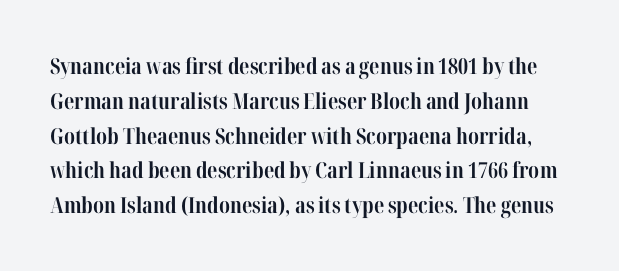
The image shows 22 px bold type, upright; set normal line spacing (1.58x), normal letter spacing, not underlined.
